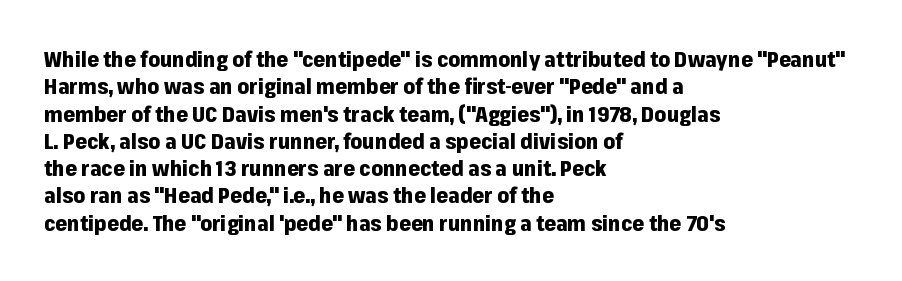
{"italic": "no", "bold": "yes", "underline": "no", "align": "left", "line_spacing": "normal", "line_spacing_ratio": 1.3, "letter_spacing": "normal", "letter_spacing_em": 0.0, "glyph_px": 21}
